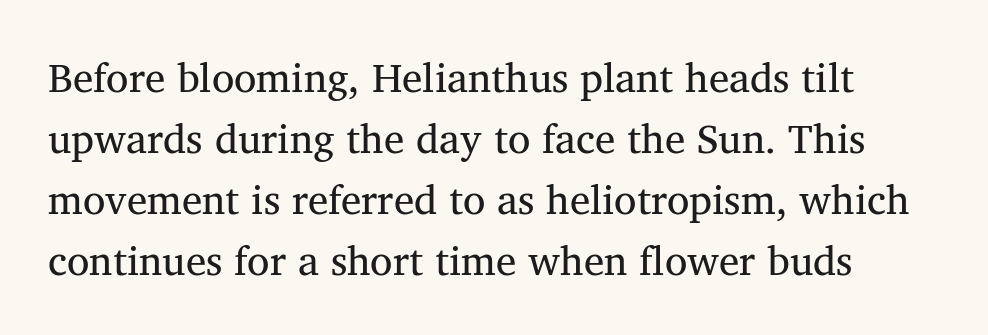
The image shows 41 px serif type; set normal line spacing (1.49x), normal letter spacing, not underlined; medium stroke contrast and a medium x-height.
